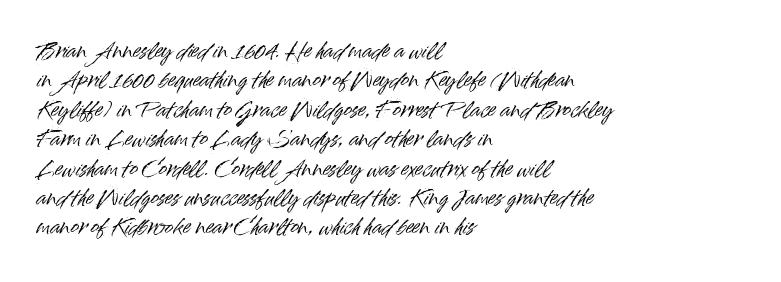
The image shows 20 px text type; set left-aligned, normal line spacing (1.47x), normal letter spacing, not underlined.
